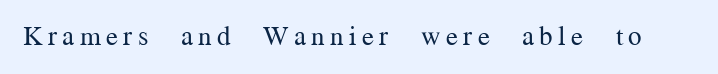
The image shows 27 px text type, upright; set unusually wide letter spacing (+0.2 em), not underlined.
